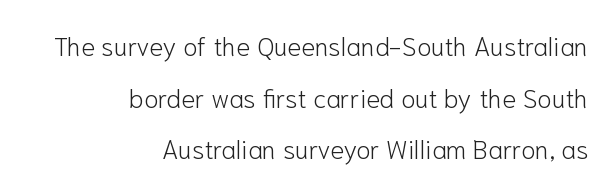
The letters stand straight up with perfectly vertical stems. Underline: absent. Look at the tracking — it's just the regular setting, nothing added. Is there much room between lines? Yes — plenty of vertical air separates them.
